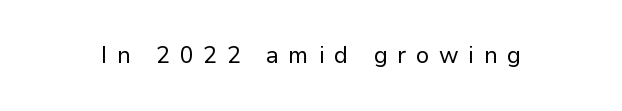
{"italic": "no", "bold": "no", "underline": "no", "letter_spacing": "wide", "letter_spacing_em": 0.42, "glyph_px": 23}
